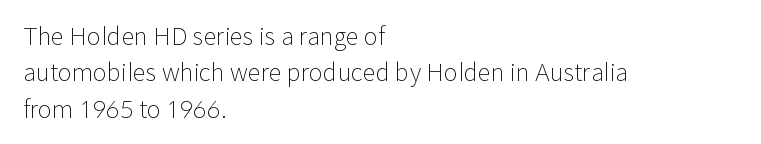
The image shows 24 px text type, upright; set left-aligned, normal line spacing (1.52x), normal letter spacing, not underlined.
